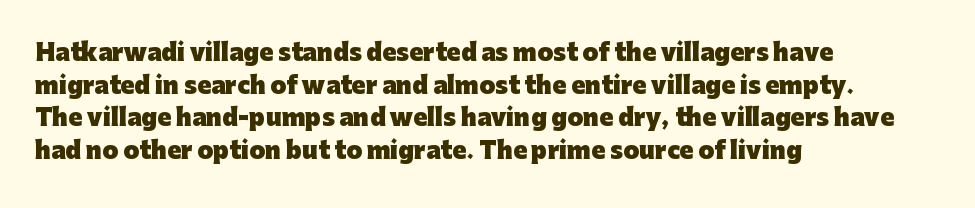
Here the glyphs are tracked normally, forming tight word shapes. One-word summary of the alignment: left. In terms of posture, this sample is upright. Notice how thick the strokes are: this is what a full bold looks like. The lines sit at an ordinary, default distance from one another.
